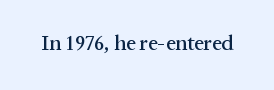
{"italic": "no", "underline": "no", "letter_spacing": "normal", "letter_spacing_em": 0.0, "glyph_px": 21}
